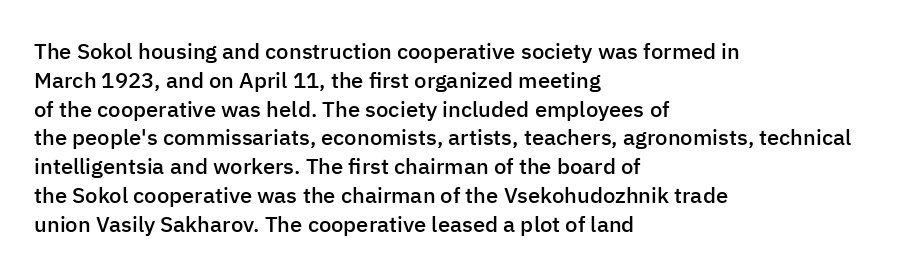
The image shows 22 px text type, upright; set left-aligned, normal line spacing (1.31x), normal letter spacing, not underlined.
